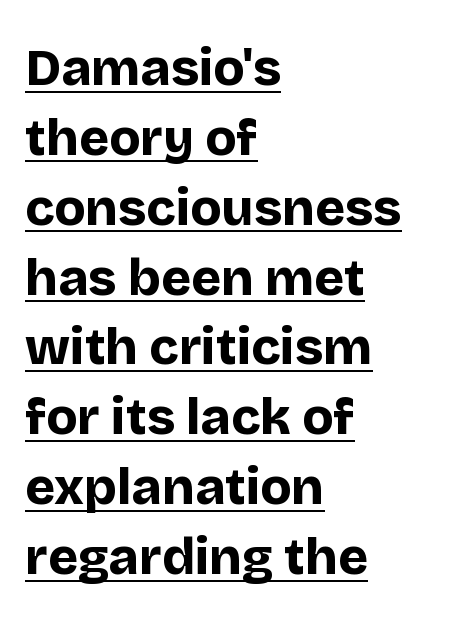
{"serif": "no", "italic": "no", "bold": "yes", "weight": "bold", "width": "normal", "stroke_contrast": "low", "x_height": "large", "monospaced": "no", "underline": "yes", "align": "left", "line_spacing": "normal", "line_spacing_ratio": 1.37, "letter_spacing": "normal", "letter_spacing_em": 0.0, "glyph_px": 51}
